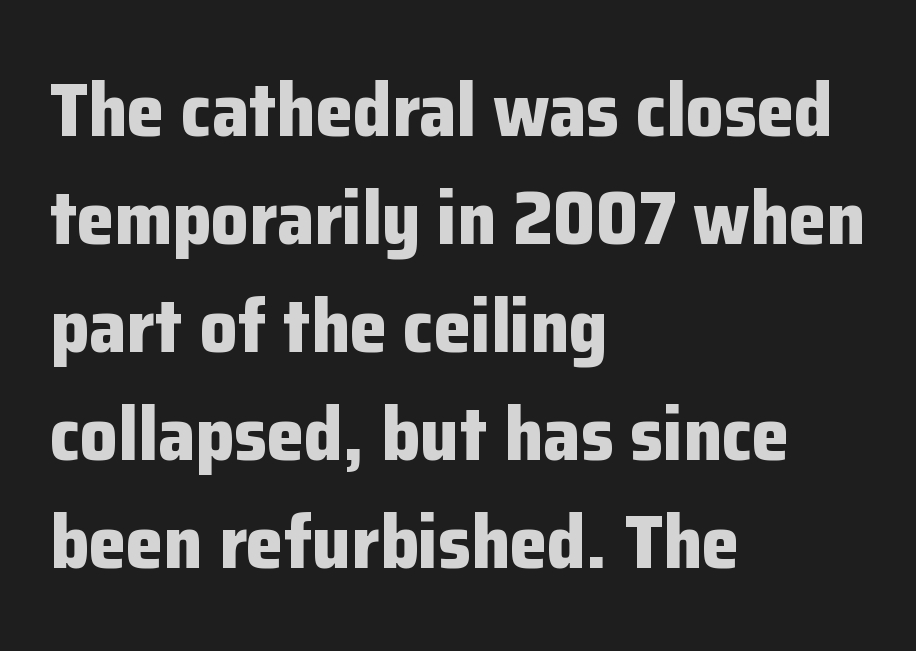
The image shows 75 px bold sans-serif type, upright; set left-aligned, normal line spacing (1.44x), normal letter spacing, not underlined; low stroke contrast and a medium x-height.
